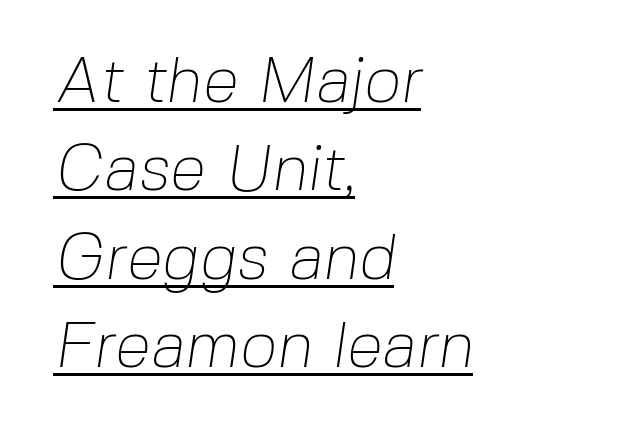
Compared with a centered layout, this one pins lines to the left instead. Emphasis is given by a line drawn under the lettering. The rendering uses a moderate line-height, typical for paragraphs. Stems here are at most as thick as an everyday book face. A typesetter would call this proportional, since set widths differ per character.
